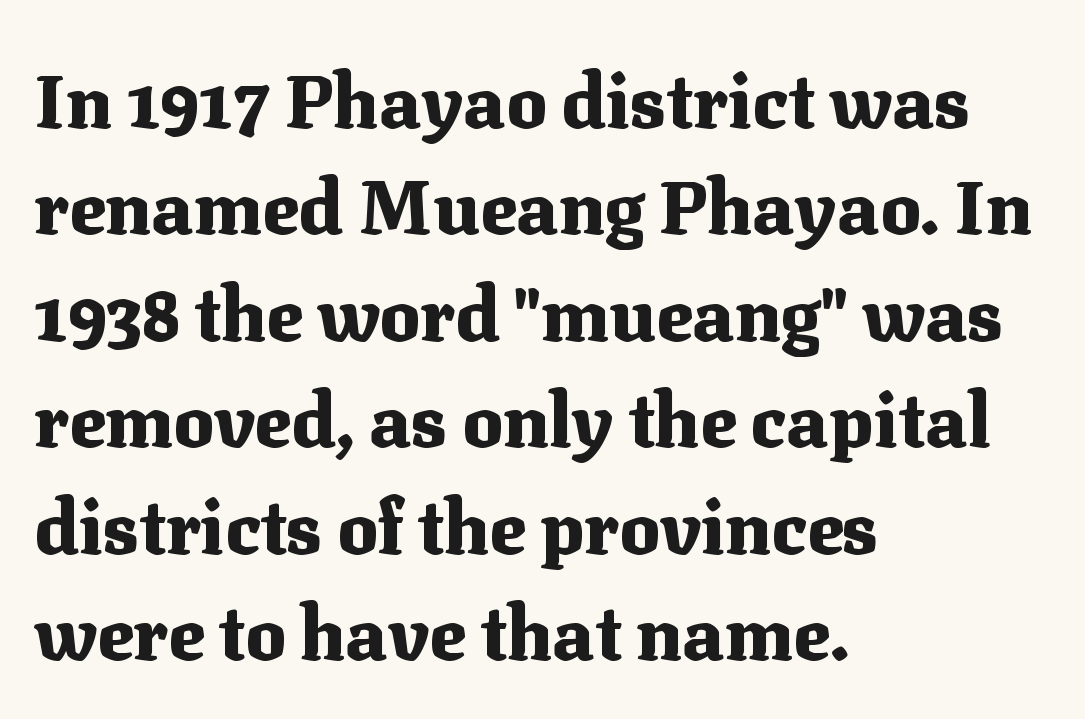
{"serif": "yes", "italic": "no", "bold": "yes", "weight": "heavy", "width": "normal", "stroke_contrast": "medium", "x_height": "medium", "monospaced": "no", "underline": "no", "align": "left", "line_spacing": "normal", "line_spacing_ratio": 1.42, "letter_spacing": "normal", "letter_spacing_em": 0.0, "glyph_px": 75}
